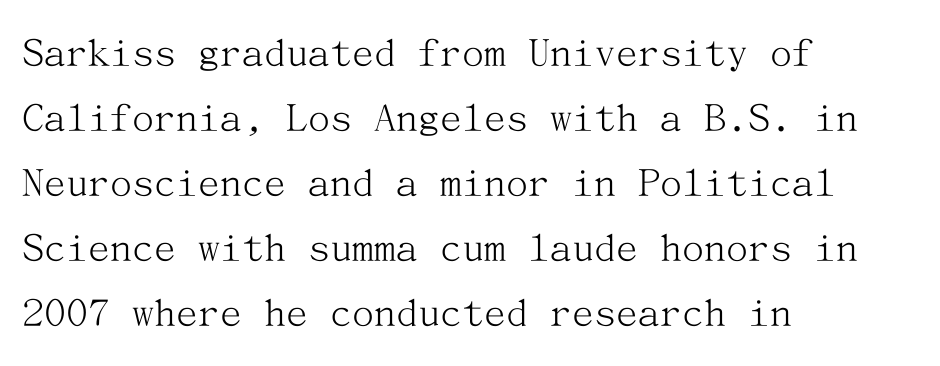
Font category for this specimen: serif. Horizontal bands of white between lines are of average thickness. Alignment: flush left. Short note: letters normally spaced. Underline: absent. Tall strokes in this sample are plumb rather than angled.
